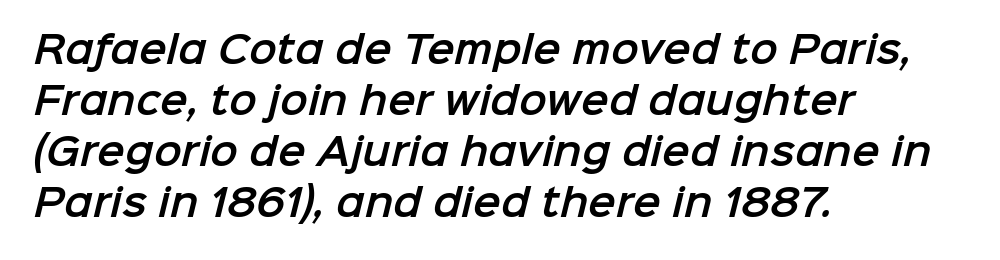
{"serif": "no", "width": "normal", "stroke_contrast": "low", "x_height": "medium", "monospaced": "no", "underline": "no", "align": "left", "line_spacing": "normal", "line_spacing_ratio": 1.38, "letter_spacing": "normal", "letter_spacing_em": 0.0, "glyph_px": 37}
